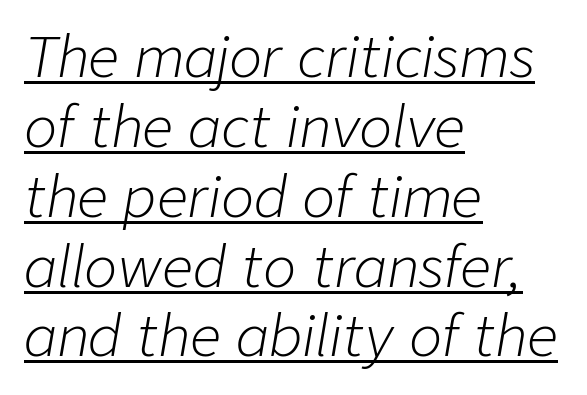
Q: Is the text bold? A: No.
Q: Is the text italic (slanted)? A: Yes, it leans right by about 9 degrees.
Q: Is the text underlined? A: Yes.
Q: How is the paragraph aligned? A: Left-aligned.
Q: Is the spacing between letters normal or unusually wide? A: Normal.
Q: Is the spacing between lines tight, normal or loose? A: Normal.
Q: Width (condensed, normal, or wide)? A: Normal.
Q: Stroke contrast? A: Low.
Q: x-height? A: Medium.
Q: Monospaced? A: No.
